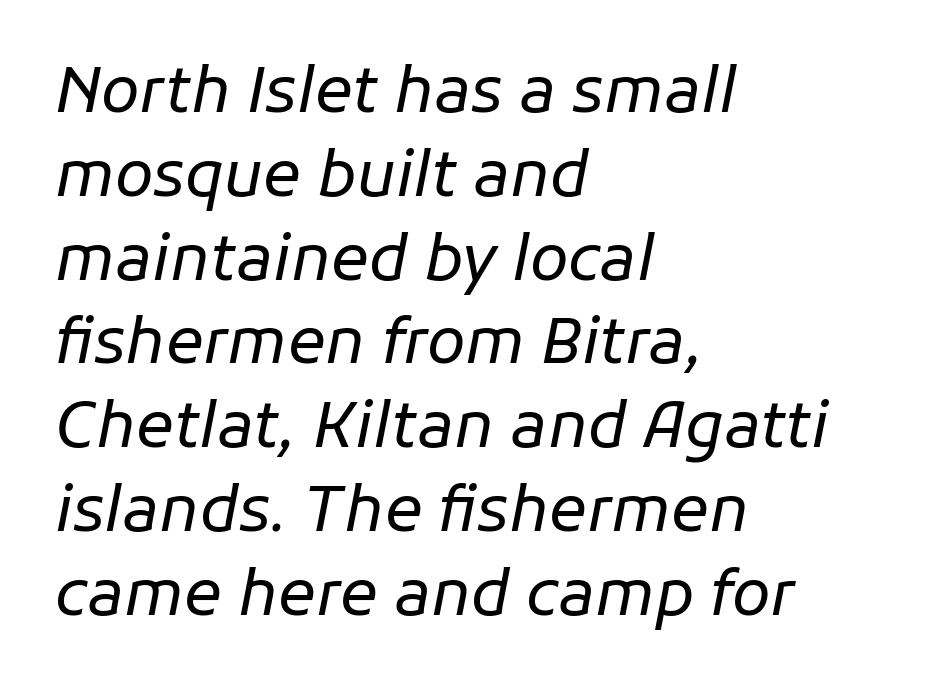
Q: Is the text bold? A: No.
Q: Is the text italic (slanted)? A: Yes, it leans right by about 11 degrees.
Q: Is the text underlined? A: No.
Q: How is the paragraph aligned? A: Left-aligned.
Q: Is the spacing between letters normal or unusually wide? A: Normal.
Q: Is the spacing between lines tight, normal or loose? A: Normal.
Q: Width (condensed, normal, or wide)? A: Normal.
Q: Stroke contrast? A: Low.
Q: x-height? A: Medium.
Q: Monospaced? A: No.
